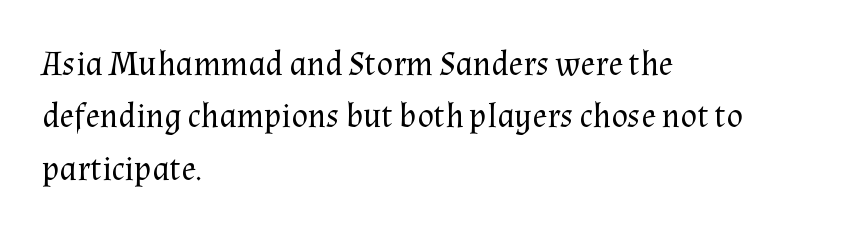
{"italic": "no", "bold": "no", "weight": "regular", "width": "normal", "stroke_contrast": "medium", "x_height": "medium", "monospaced": "no", "underline": "no", "align": "left", "line_spacing": "normal", "line_spacing_ratio": 1.54, "letter_spacing": "normal", "letter_spacing_em": 0.0, "glyph_px": 34}
